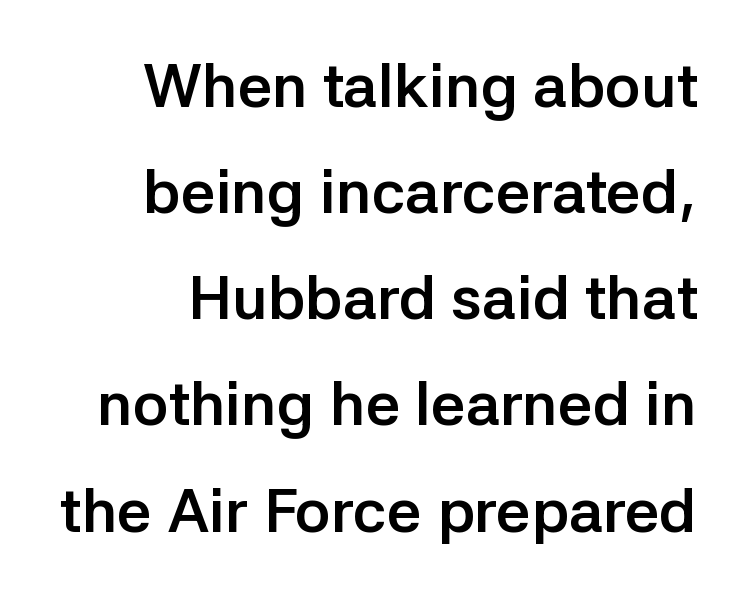
Bare-footed words on every line. Grotesque or geometric, the face here clearly has no serifs. The face used here is proportionally spaced, like ordinary book or web type. You could call the tracking neutral — neither tight nor loose. No italicization has been applied; the sample stays upright. The glyphs have the mass of a bold cut.
